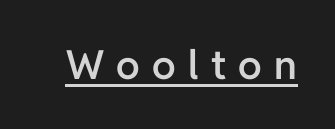
The image shows 40 px semibold sans-serif type, upright; set unusually wide letter spacing (+0.31 em), underlined; low stroke contrast and a medium x-height.
